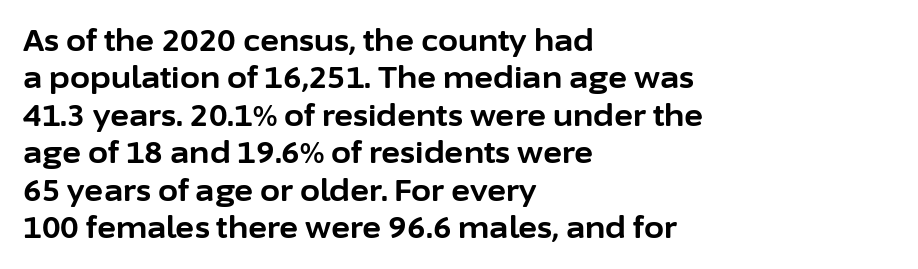
Reading down the block, your eye returns to a fixed left position each line. Vertically, the passage feels balanced, rows spaced as you'd expect. Character widths vary here, with narrow letters taking less room than wide ones. These lines keep a tight, regular rhythm from letter to letter. The typeface chosen for these lines omits serifs. Decoration check: the copy has no underline.
